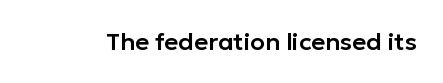
The image shows 24 px text type, upright; set normal letter spacing, not underlined.
